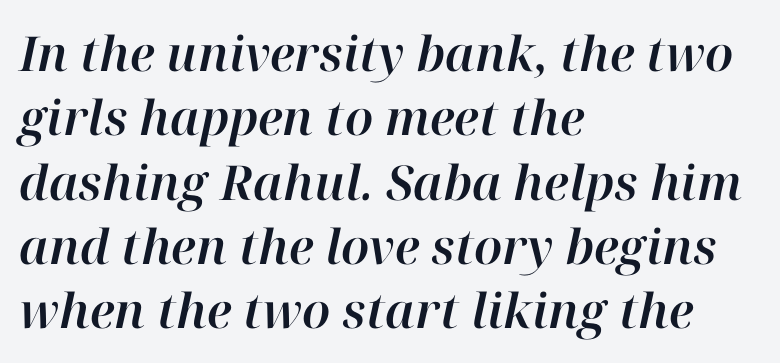
Q: Is the text italic (slanted)? A: Yes, it leans right by about 12 degrees.
Q: Is the text underlined? A: No.
Q: How is the paragraph aligned? A: Left-aligned.
Q: Is the spacing between letters normal or unusually wide? A: Normal.
Q: Is the spacing between lines tight, normal or loose? A: Normal.
Q: Width (condensed, normal, or wide)? A: Normal.
Q: Stroke contrast? A: High.
Q: x-height? A: Medium.
Q: Monospaced? A: No.
